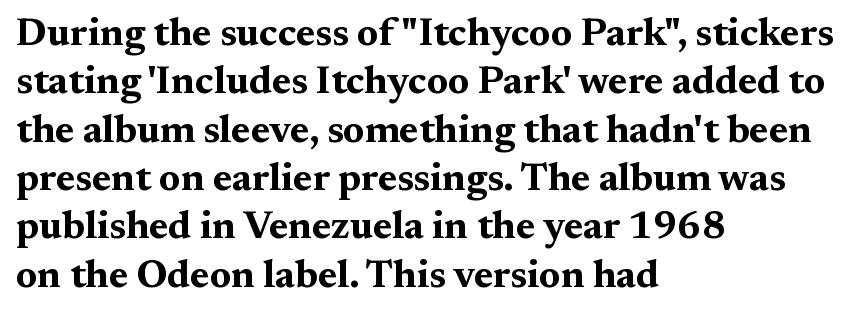
The lettering stays uniformly vertical, giving the passage a roman look. Each glyph is drawn with heavy, bold strokes. Glance below the letters and you will spot only blank space. Visually the block forms a straight wall on the left and a jagged coastline on the right. The face used here is proportionally spaced, like ordinary book or web type.
